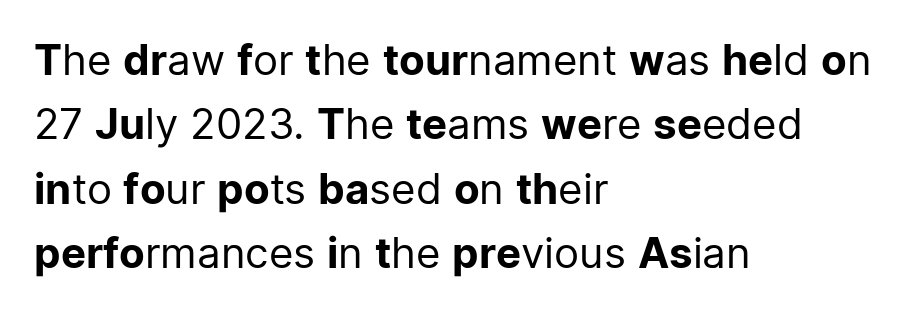
A typesetter would label this face a sans. The axis of the letterforms is exactly vertical. Horizontal alignment here is leftward, the default for most running prose. Quick note: underline off. The tracking reads as untouched default to a designer's eye. Baseline-to-baseline distance is the conventional proportion of letter height.
